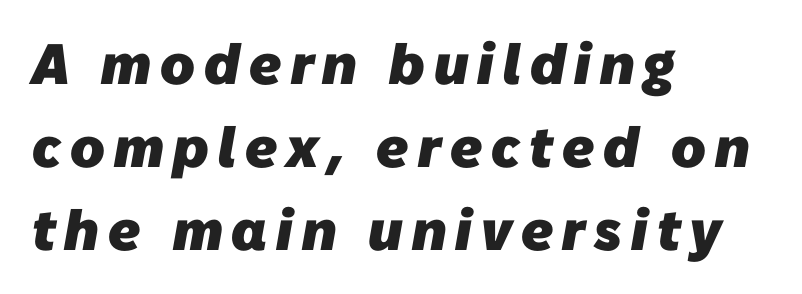
Q: Is the text bold? A: Yes.
Q: Is the typeface a serif or a sans-serif typeface? A: Sans-serif.
Q: Is the text underlined? A: No.
Q: How is the paragraph aligned? A: Left-aligned.
Q: Is the spacing between lines tight, normal or loose? A: Normal.
Q: Width (condensed, normal, or wide)? A: Normal.
Q: Stroke contrast? A: Low.
Q: x-height? A: Medium.
Q: Monospaced? A: No.
